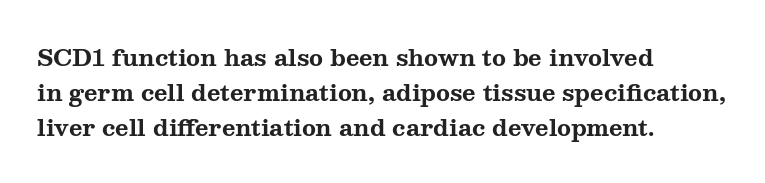
Q: Is the text bold? A: Yes.
Q: Is the text italic (slanted)? A: No, it is upright.
Q: Is the text underlined? A: No.
Q: How is the paragraph aligned? A: Left-aligned.
Q: Is the spacing between letters normal or unusually wide? A: Normal.
Q: Is the spacing between lines tight, normal or loose? A: Normal.
